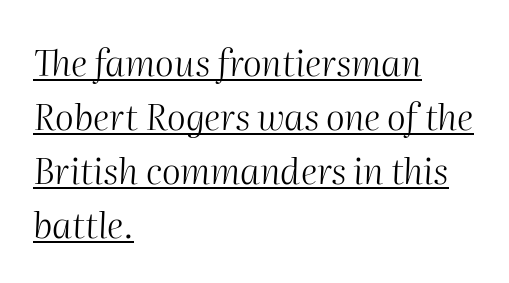
{"italic": "yes", "lean": "right", "slant_degrees": 2, "bold": "no", "weight": "light", "width": "normal", "stroke_contrast": "medium", "x_height": "medium", "monospaced": "no", "underline": "yes", "align": "left", "line_spacing": "normal", "line_spacing_ratio": 1.5, "letter_spacing": "normal", "letter_spacing_em": 0.0, "glyph_px": 36}
